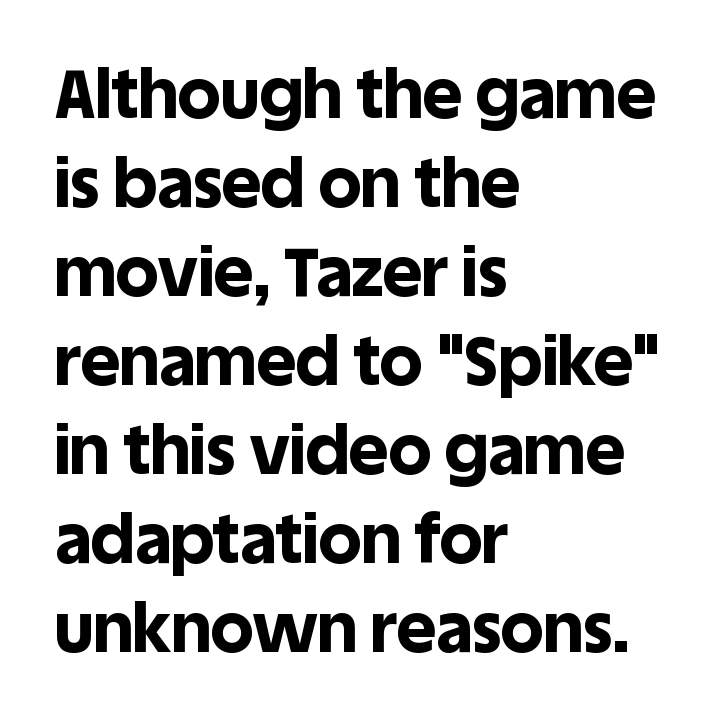
Q: Is the text bold? A: Yes.
Q: Is the text italic (slanted)? A: No, it is upright.
Q: Is the typeface a serif or a sans-serif typeface? A: Sans-serif.
Q: Is the text underlined? A: No.
Q: How is the paragraph aligned? A: Left-aligned.
Q: Is the spacing between letters normal or unusually wide? A: Normal.
Q: Is the spacing between lines tight, normal or loose? A: Normal.
Q: Width (condensed, normal, or wide)? A: Normal.
Q: x-height? A: Large.
Q: Monospaced? A: No.
